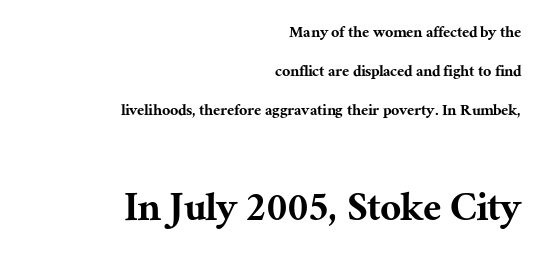
The face used here is seriffed, in the tradition of book romans. One glance says open: line gaps are wider than usual. Compared with typical body copy, the letter spacing here is the same. These lines are rendered in a variable-pitch font.
